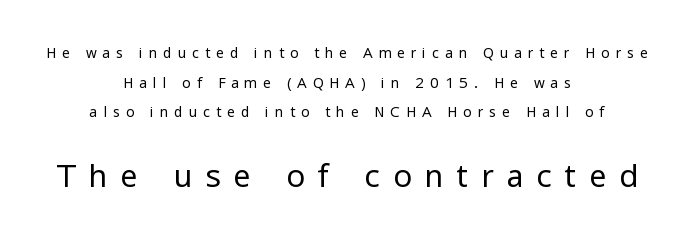
This sample uses a sans-serif face. Beneath every word, the page is bare. Here the second block reads like a headline and the first like body copy. A great deal of white space separates one row of letters from the next.
